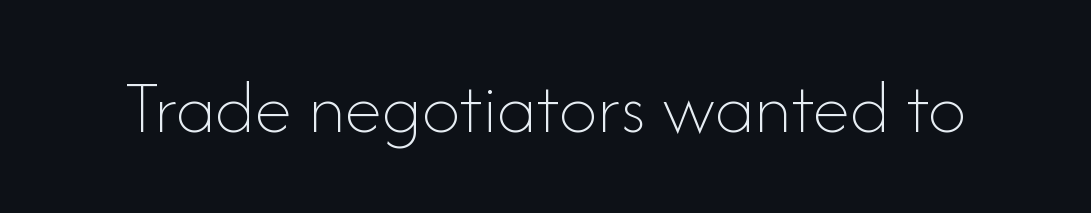
{"italic": "no", "bold": "no", "weight": "thin", "width": "normal", "stroke_contrast": "low", "x_height": "small", "monospaced": "no", "underline": "no", "letter_spacing": "normal", "letter_spacing_em": 0.0, "glyph_px": 77}
